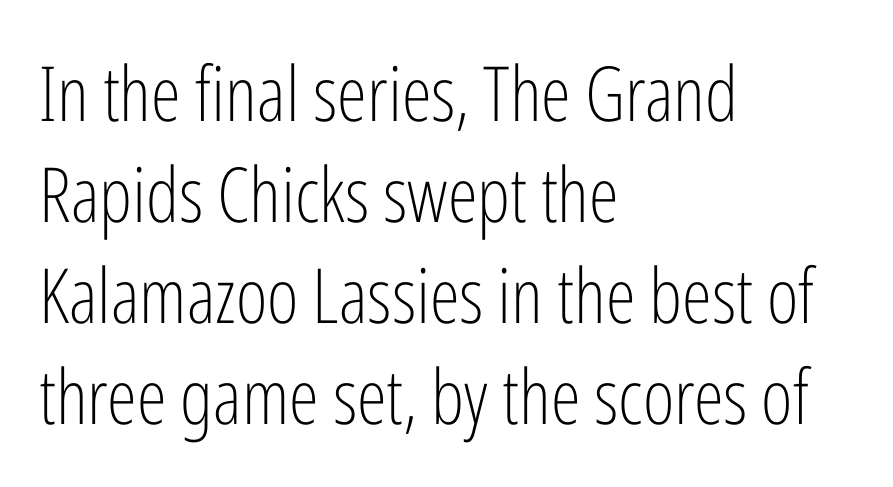
The image shows 76 px light, condensed sans-serif type, upright; set left-aligned, normal line spacing (1.33x), normal letter spacing, not underlined; low stroke contrast and a medium x-height.
